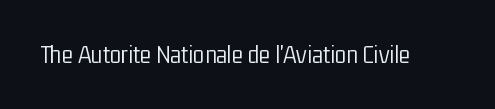
Q: Is the text bold? A: No.
Q: Is the text italic (slanted)? A: No, it is upright.
Q: Is the text underlined? A: No.
Q: Is the spacing between letters normal or unusually wide? A: Normal.
